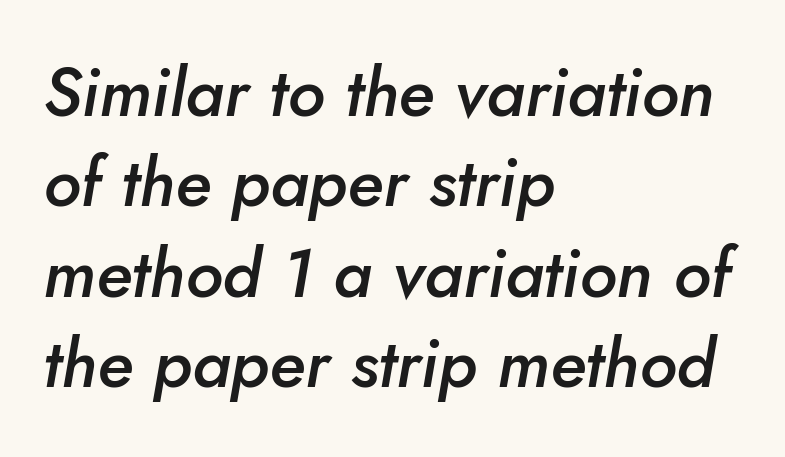
Nothing unusual about the tracking: characters are spaced as the font intends. As a designer I'd log this as weight 600, semibold. An italicized treatment has been applied to the whole sample. Quick note: underline off.
